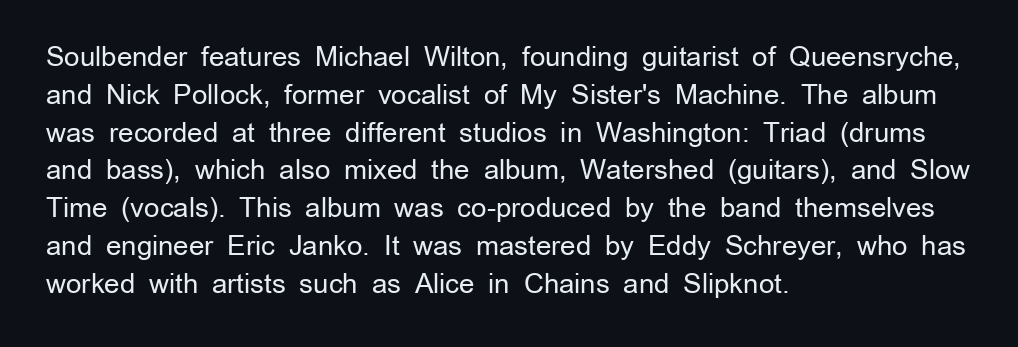
The image shows 27 px text type, upright; set left-aligned, normal line spacing (1.4x), normal letter spacing, not underlined.
